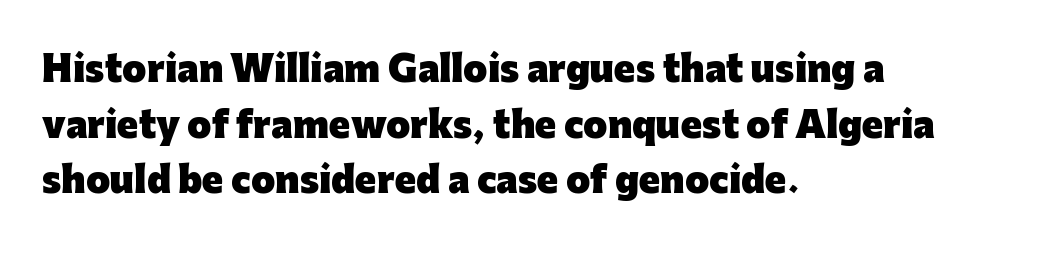
Q: Is the text bold? A: Yes.
Q: Is the text italic (slanted)? A: No, it is upright.
Q: Is the typeface a serif or a sans-serif typeface? A: Sans-serif.
Q: Is the text underlined? A: No.
Q: How is the paragraph aligned? A: Left-aligned.
Q: Is the spacing between letters normal or unusually wide? A: Normal.
Q: Is the spacing between lines tight, normal or loose? A: Normal.
Q: Width (condensed, normal, or wide)? A: Normal.
Q: Stroke contrast? A: Low.
Q: x-height? A: Medium.
Q: Monospaced? A: No.
